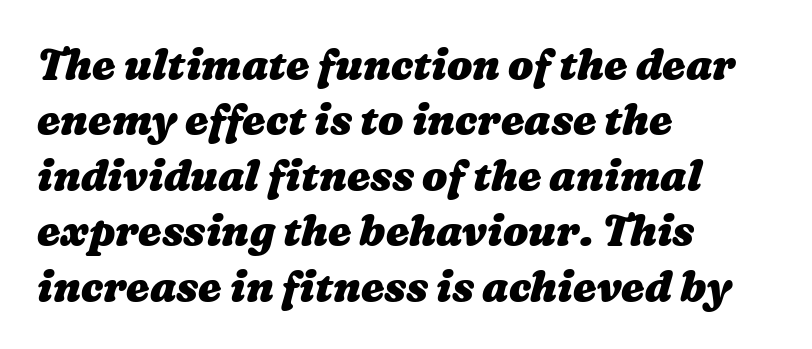
Q: Is the text bold? A: Yes.
Q: Is the text underlined? A: No.
Q: How is the paragraph aligned? A: Left-aligned.
Q: Is the spacing between letters normal or unusually wide? A: Normal.
Q: Is the spacing between lines tight, normal or loose? A: Normal.
Q: Width (condensed, normal, or wide)? A: Wide.
Q: Stroke contrast? A: Medium.
Q: x-height? A: Medium.
Q: Monospaced? A: No.
